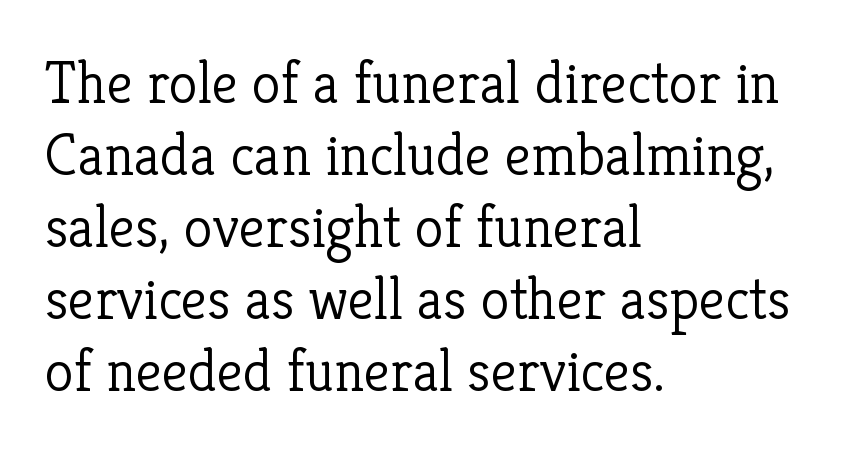
The image shows 59 px light serif type, upright; set left-aligned, line spacing 1.22x, normal letter spacing, not underlined; low stroke contrast and a medium x-height.
